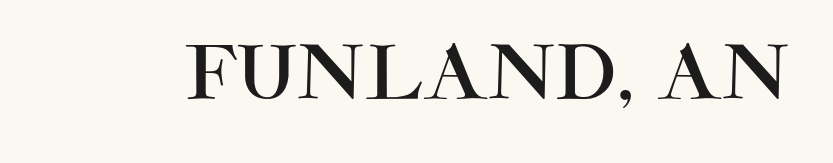
The image shows 74 px sans-serif type, upright; set normal letter spacing, not underlined; high stroke contrast and a large x-height.
